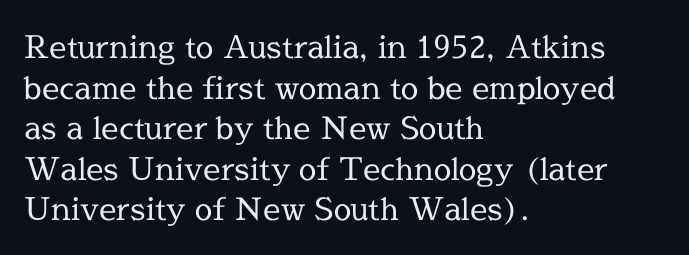
The image shows 31 px regular-weight serif type, upright; set left-aligned, normal line spacing (1.31x), normal letter spacing, not underlined; a medium x-height.
